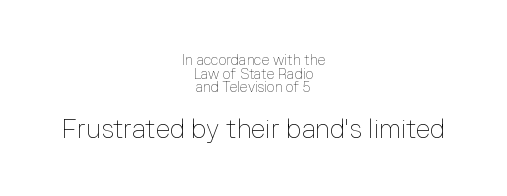
Q: Is the text bold? A: No.
Q: Is the text italic (slanted)? A: No, it is upright.
Q: Is the text underlined? A: No.
Q: How is the paragraph aligned? A: Centered.
Q: Is the spacing between letters normal or unusually wide? A: Normal.
Q: Is the spacing between lines tight, normal or loose? A: Tight.
Q: Which block of text is set in a larger size, the first (top) or the second (bottom)? A: The second (bottom) one.
